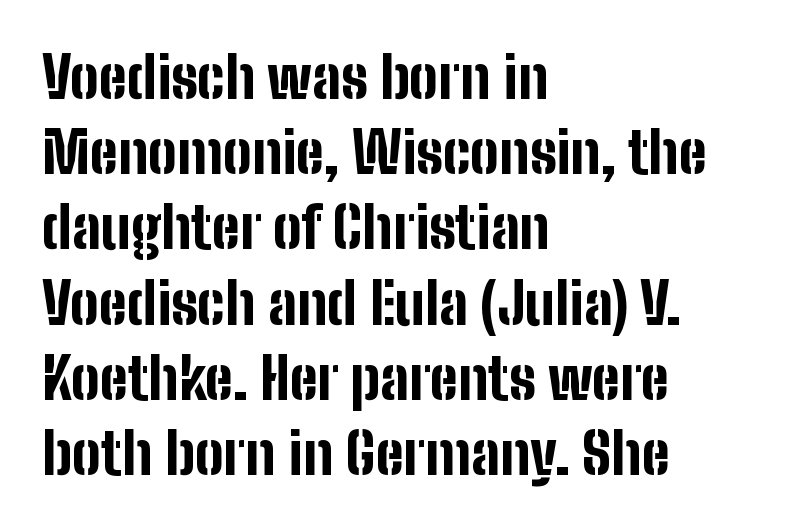
{"serif": "no", "italic": "no", "bold": "yes", "weight": "bold", "width": "condensed", "stroke_contrast": "low", "x_height": "medium", "monospaced": "no", "underline": "no", "align": "left", "line_spacing": "normal", "line_spacing_ratio": 1.32, "letter_spacing": "normal", "letter_spacing_em": 0.0, "glyph_px": 57}
